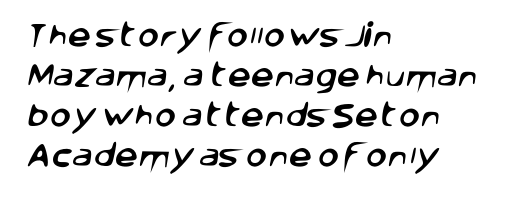
Q: Is the text underlined? A: No.
Q: How is the paragraph aligned? A: Left-aligned.
Q: Is the spacing between letters normal or unusually wide? A: Normal.
Q: Is the spacing between lines tight, normal or loose? A: Normal.
